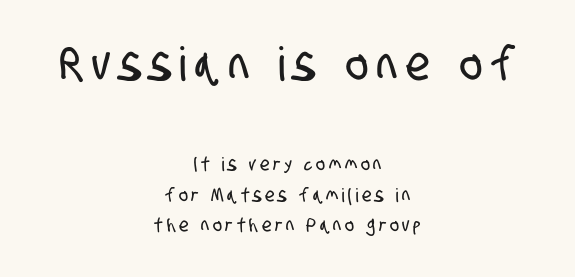
{"serif": "no", "width": "condensed", "stroke_contrast": "low", "x_height": "large", "monospaced": "no", "underline": "no", "align": "center", "line_spacing": "normal", "line_spacing_ratio": 1.61, "letter_spacing": "wide", "letter_spacing_em": 0.2, "larger_block": "first", "size_ratio": 2.47, "glyph_px": 47}
